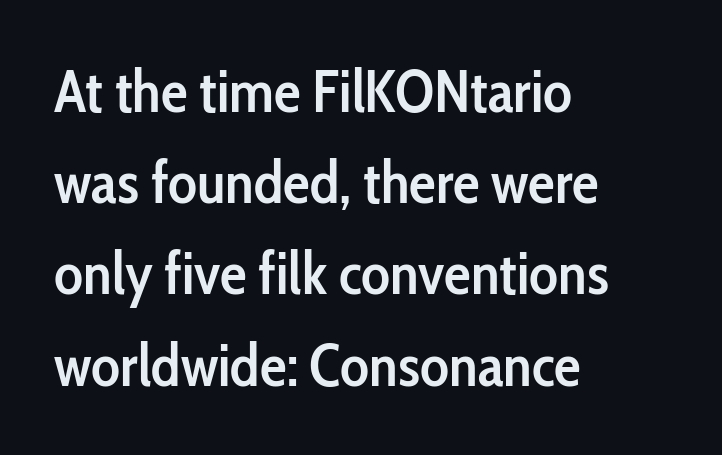
Q: Is the text bold? A: Semi-bold.
Q: Is the text italic (slanted)? A: No, it is upright.
Q: Is the typeface a serif or a sans-serif typeface? A: Sans-serif.
Q: Is the text underlined? A: No.
Q: How is the paragraph aligned? A: Left-aligned.
Q: Is the spacing between letters normal or unusually wide? A: Normal.
Q: Is the spacing between lines tight, normal or loose? A: Normal.
Q: Width (condensed, normal, or wide)? A: Condensed.
Q: Stroke contrast? A: Low.
Q: x-height? A: Medium.
Q: Monospaced? A: No.
